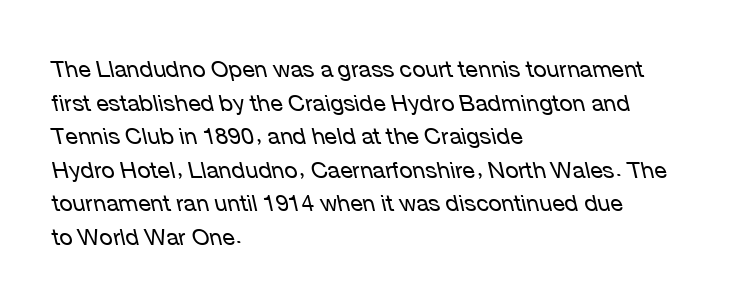
You could call the tracking neutral — neither tight nor loose. Compared with typical paragraphs, the rows here are spaced about the same. The rag falls on the right side of this text block. This is not heavy type; no bold has been used. The glyphs are unaccompanied by any horizontal stroke below them. The whole block is typeset with a tilt.
